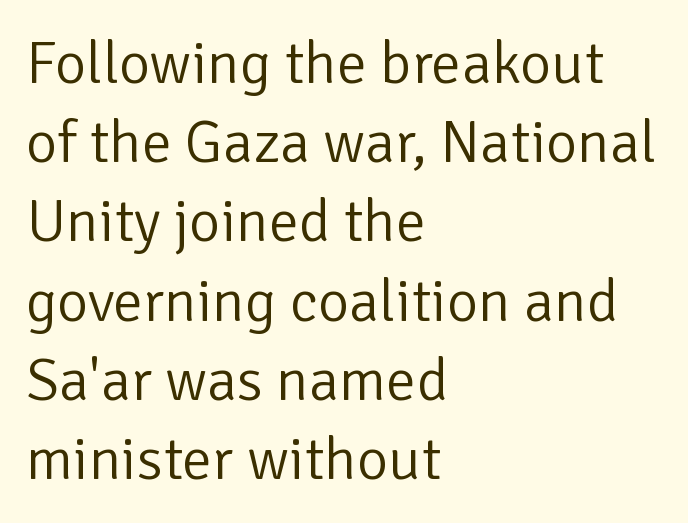
{"serif": "no", "italic": "no", "bold": "no", "weight": "light", "width": "normal", "stroke_contrast": "low", "x_height": "medium", "monospaced": "no", "underline": "no", "align": "left", "line_spacing": "normal", "line_spacing_ratio": 1.32, "letter_spacing": "normal", "letter_spacing_em": 0.0, "glyph_px": 60}
